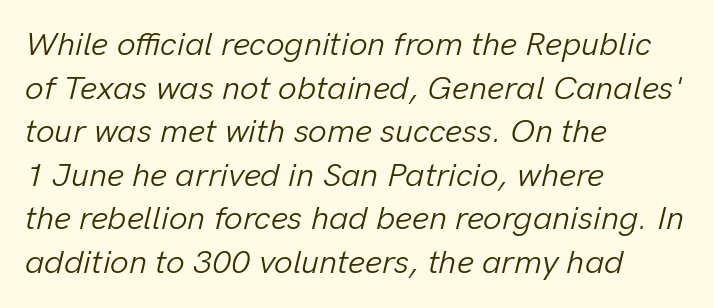
The strokes carry an ordinary text weight at most. Successive baselines arrive at the customary interval. The whole block is typeset with a tilt. Glyph-to-glyph distance matches everyday printed text.
